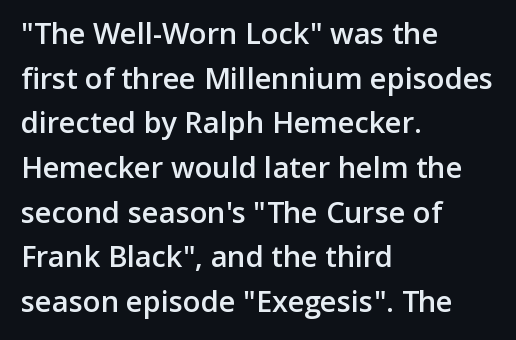
{"serif": "no", "italic": "no", "bold": "semi", "weight": "semibold", "width": "normal", "stroke_contrast": "low", "x_height": "medium", "monospaced": "no", "underline": "no", "align": "left", "line_spacing": "normal", "line_spacing_ratio": 1.54, "letter_spacing": "normal", "letter_spacing_em": 0.0, "glyph_px": 29}
